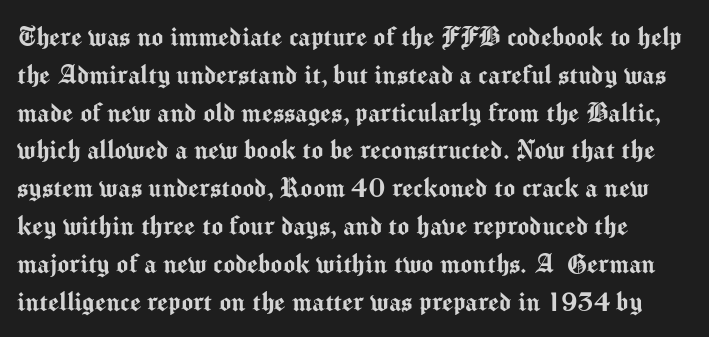
You can tell it's not italic because the verticals are truly vertical. The letterforms sit shoulder to shoulder at normal distance. Descenders are the only things crossing below the line. I'd call this a sans setting — the letters go barefoot. Note the varied advance widths — an 'i' is clearly narrower than an 'm'.
